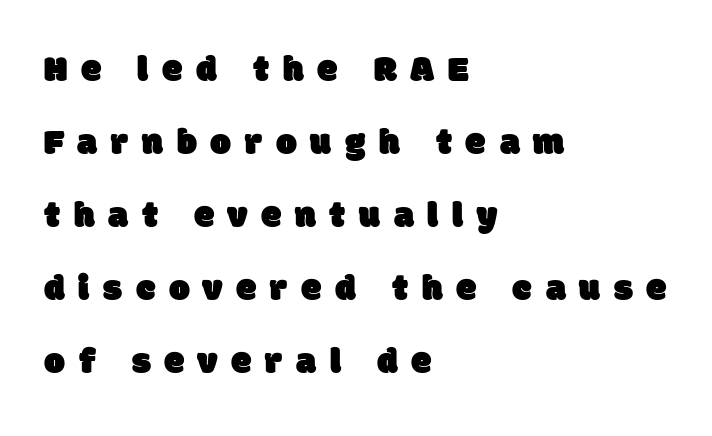
Words float on clear page, feet unadorned. Looks like regular typesetting: each glyph gets only the width it needs. Observe the absence of serifs on each vertical stroke in this sample. Observe the wide spacing: letters keep a clear distance from each other.
